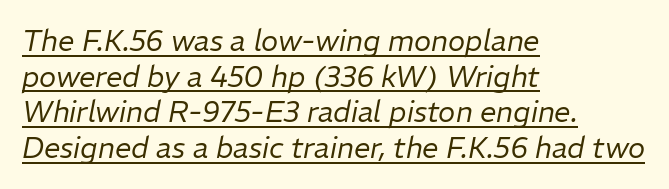
Leftover space on each line is placed entirely after the last word. This reads as an unemphasized weight, regular at the heaviest. In designer terms, the underline attribute is active on this setting. The glyphs look as if they've been sheared to an angle.
